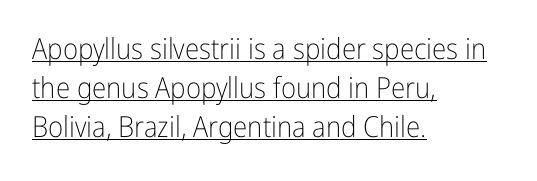
Q: Is the text bold? A: No.
Q: Is the text italic (slanted)? A: No, it is upright.
Q: Is the typeface a serif or a sans-serif typeface? A: Sans-serif.
Q: Is the text underlined? A: Yes.
Q: How is the paragraph aligned? A: Left-aligned.
Q: Is the spacing between letters normal or unusually wide? A: Normal.
Q: Is the spacing between lines tight, normal or loose? A: Normal.
Q: Width (condensed, normal, or wide)? A: Condensed.
Q: Stroke contrast? A: Low.
Q: x-height? A: Medium.
Q: Monospaced? A: No.
